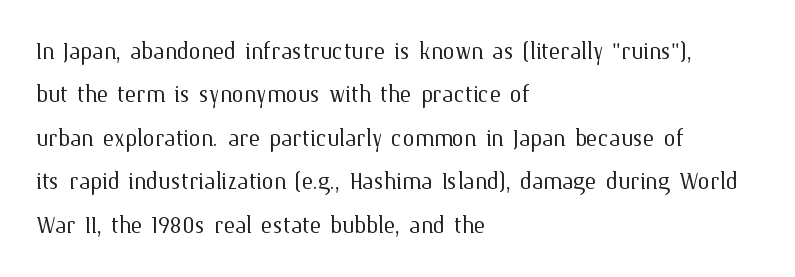
{"italic": "no", "bold": "no", "weight": "light", "width": "normal", "stroke_contrast": "medium", "x_height": "medium", "monospaced": "no", "underline": "no", "align": "left", "line_spacing": "normal", "line_spacing_ratio": 1.45, "letter_spacing": "normal", "letter_spacing_em": 0.0, "glyph_px": 30}
